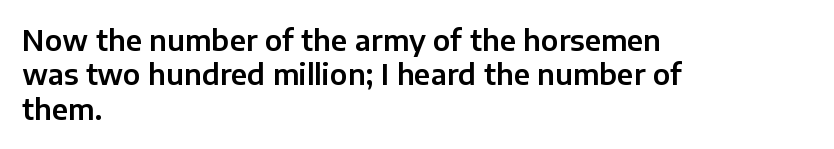
{"serif": "no", "italic": "no", "width": "normal", "stroke_contrast": "low", "x_height": "medium", "monospaced": "no", "underline": "no", "align": "left", "line_spacing_ratio": 1.23, "letter_spacing": "normal", "letter_spacing_em": 0.0, "glyph_px": 28}
